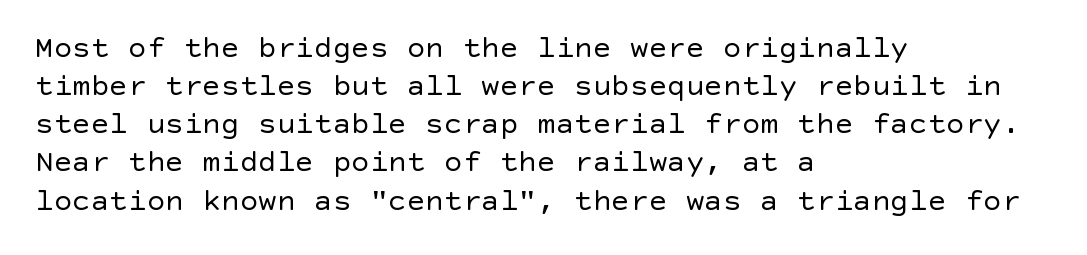
Q: Is the text bold? A: No.
Q: Is the text italic (slanted)? A: No, it is upright.
Q: Is the typeface a serif or a sans-serif typeface? A: Sans-serif.
Q: Is the text underlined? A: No.
Q: How is the paragraph aligned? A: Left-aligned.
Q: Is the spacing between letters normal or unusually wide? A: Normal.
Q: Width (condensed, normal, or wide)? A: Normal.
Q: x-height? A: Large.
